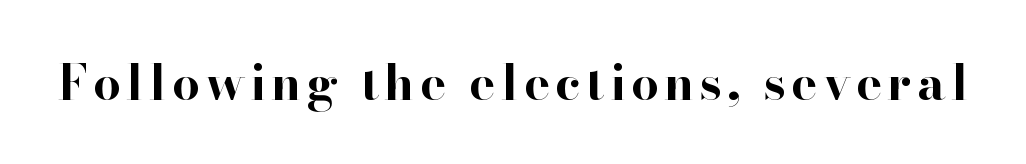
Honestly, there is no underline to notice here at all. Varying glyph widths throughout — classic text-font behaviour. The characters look thick and weighty, a clear bold. Regarding serifs, this sample has them. A roman cut, with each character standing at attention.
